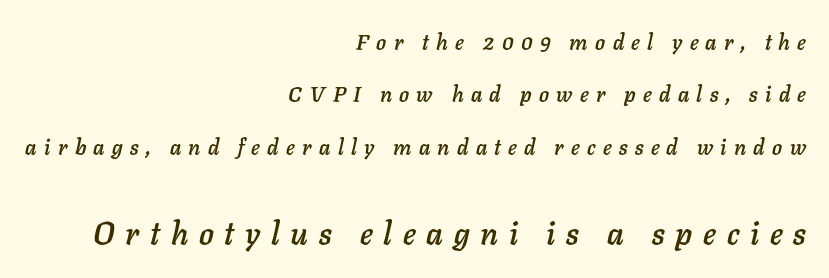
{"italic": "yes", "lean": "right", "slant_degrees": 11, "width": "normal", "stroke_contrast": "low", "x_height": "medium", "monospaced": "no", "underline": "no", "align": "right", "line_spacing": "loose", "line_spacing_ratio": 2.49, "letter_spacing": "wide", "letter_spacing_em": 0.35, "larger_block": "second", "size_ratio": 1.48, "glyph_px": 31}
